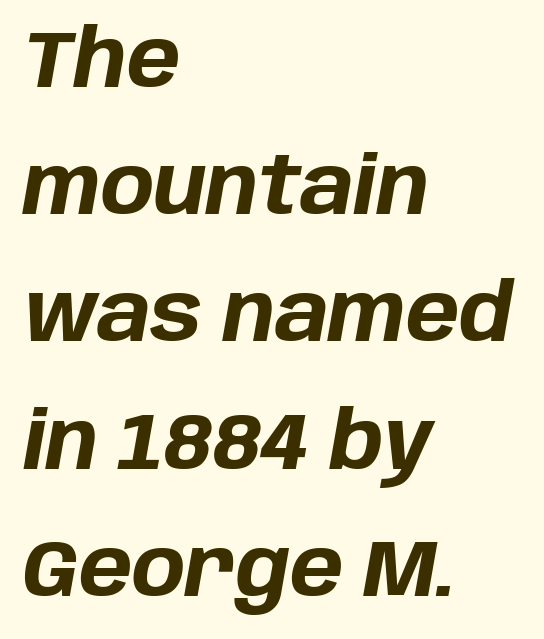
The strokes are fattened all the way to bold. A typesetter would call this zero additional tracking. Compared with typical paragraphs, the rows here are spaced about the same. Spacing verdict: proportional, widths tailored to each character. Casual observation: everything's shoved over to the left.
